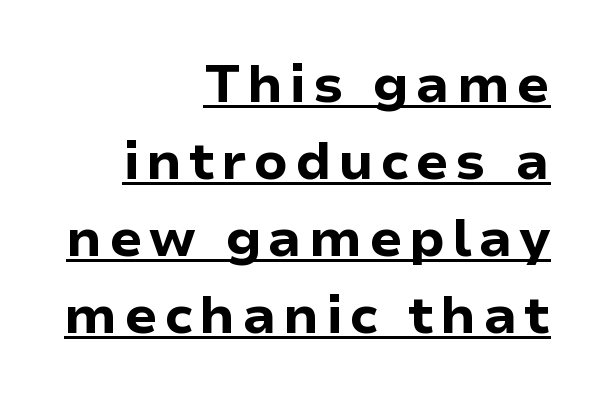
{"serif": "no", "italic": "no", "bold": "yes", "weight": "bold", "width": "normal", "stroke_contrast": "low", "x_height": "medium", "monospaced": "no", "underline": "yes", "align": "right", "line_spacing": "normal", "line_spacing_ratio": 1.45, "glyph_px": 53}
